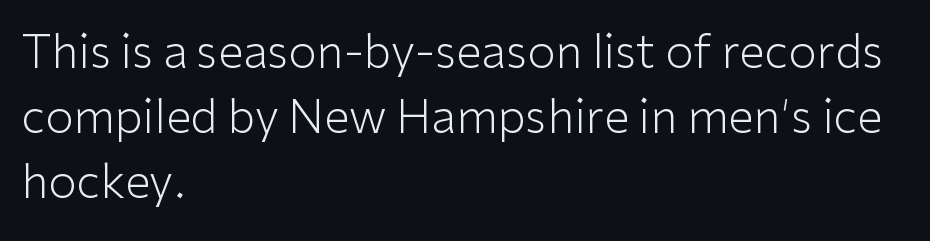
The image shows 46 px light sans-serif type, upright; set left-aligned, normal line spacing (1.41x), normal letter spacing, not underlined; low stroke contrast and a medium x-height.
